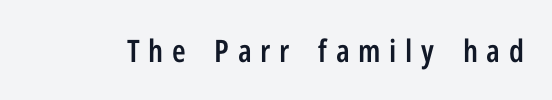
{"serif": "no", "italic": "no", "bold": "semi", "weight": "semibold", "width": "condensed", "stroke_contrast": "low", "x_height": "medium", "monospaced": "no", "underline": "no", "letter_spacing": "wide", "letter_spacing_em": 0.28, "glyph_px": 31}
